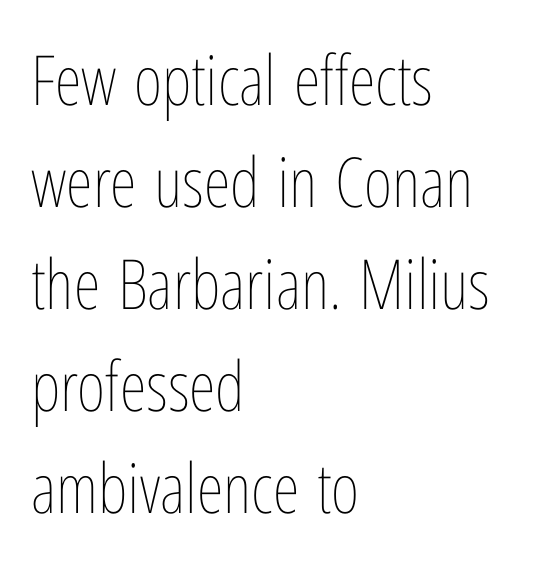
Q: Is the text bold? A: No.
Q: Is the text italic (slanted)? A: No, it is upright.
Q: Is the text underlined? A: No.
Q: How is the paragraph aligned? A: Left-aligned.
Q: Is the spacing between letters normal or unusually wide? A: Normal.
Q: Is the spacing between lines tight, normal or loose? A: Normal.
Q: Width (condensed, normal, or wide)? A: Condensed.
Q: Stroke contrast? A: Low.
Q: x-height? A: Medium.
Q: Monospaced? A: No.
